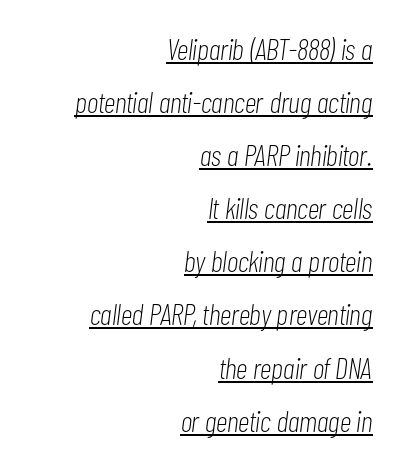
{"italic": "yes", "lean": "right", "slant_degrees": 7, "bold": "no", "weight": "light", "width": "condensed", "stroke_contrast": "low", "x_height": "medium", "monospaced": "no", "underline": "yes", "align": "right", "line_spacing_ratio": 1.77, "letter_spacing": "normal", "letter_spacing_em": 0.0, "glyph_px": 30}
